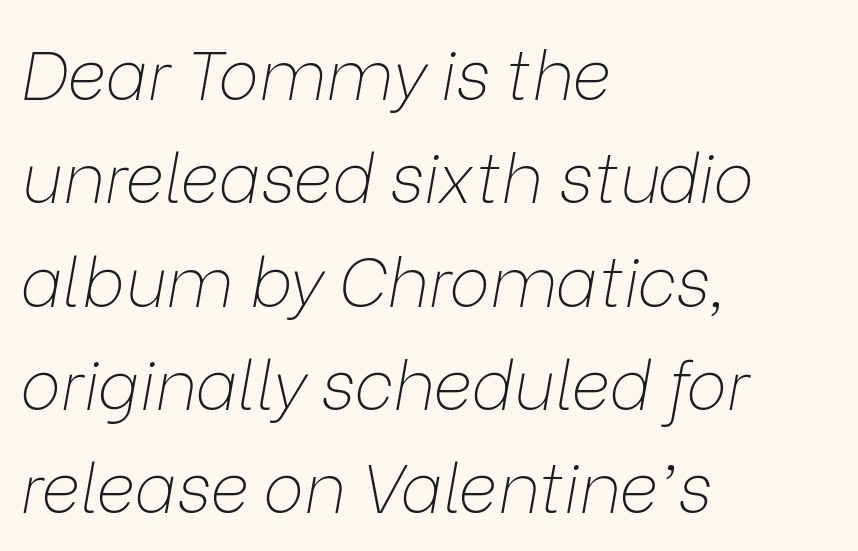
Q: Is the text bold? A: No.
Q: Is the text italic (slanted)? A: Yes, it leans right by about 9 degrees.
Q: Is the text underlined? A: No.
Q: How is the paragraph aligned? A: Left-aligned.
Q: Is the spacing between letters normal or unusually wide? A: Normal.
Q: Is the spacing between lines tight, normal or loose? A: Normal.
Q: Width (condensed, normal, or wide)? A: Normal.
Q: Stroke contrast? A: Low.
Q: x-height? A: Medium.
Q: Monospaced? A: No.
